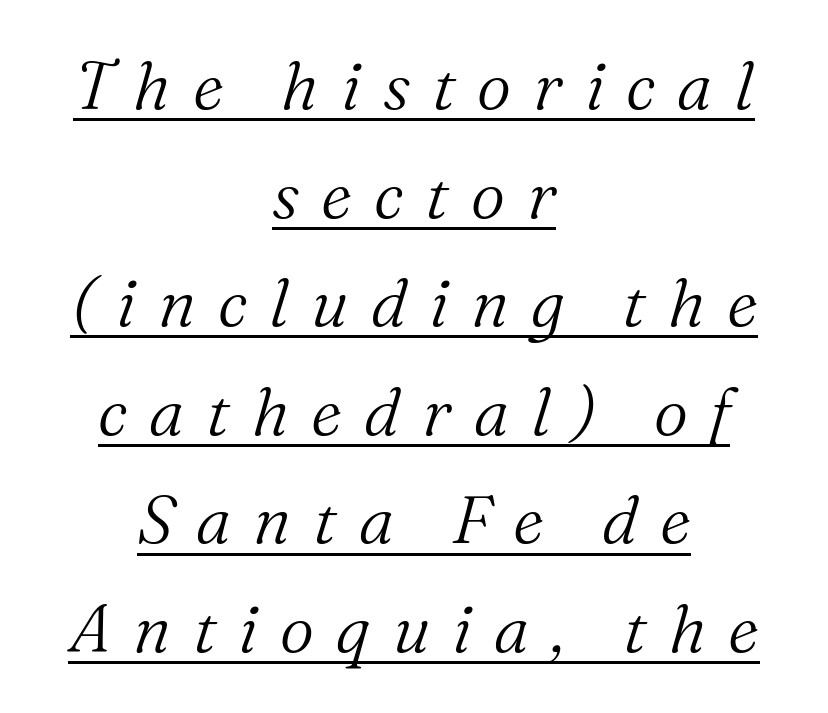
What stands out about the letter spacing? Its width — letters are far apart. Stroke thickness stays within the range of a standard reading face or lighter. The letters are slanted; this is an italic face. Character widths vary here, with narrow letters taking less room than wide ones. Short and long lines alike share a common midpoint.
